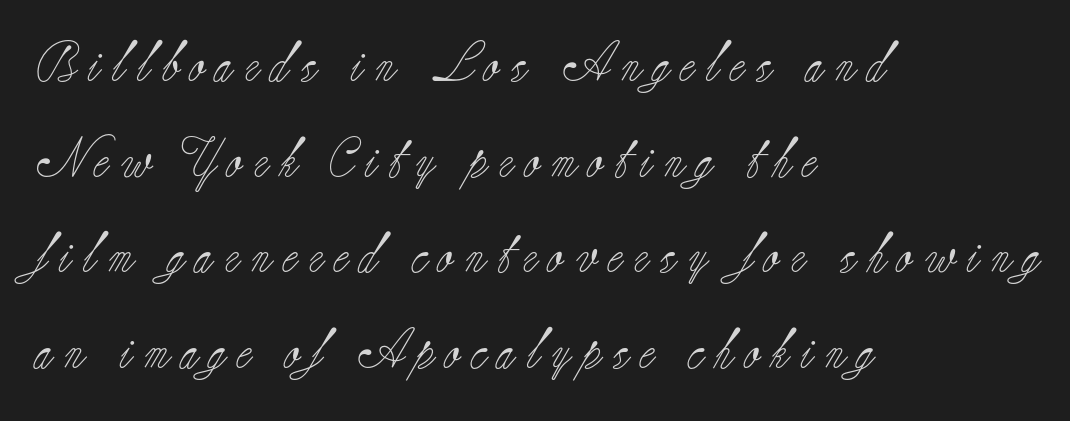
The letters are spread apart with noticeably loose tracking. Interline gaps are noticeably wide in this sample. Line beginnings align vertically; line endings do not. This sample has the flowing, uneven cadence of proportional lettering. Stems here are at most as thick as an everyday book face. You can tell from the footed stems that serif type was used.
